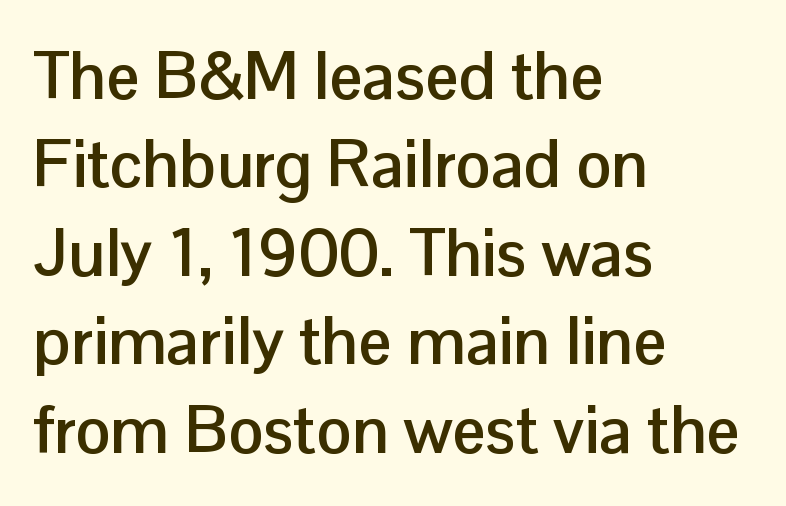
The face used here is a sans, in the tradition of grotesques and geometrics. Each glyph is drawn with heavy, bold strokes. The space directly below the letters is spotless. Line beginnings align vertically; line endings do not. The type sits square on the baseline with zero lean. Default kerning and tracking; the words read as compact shapes.
